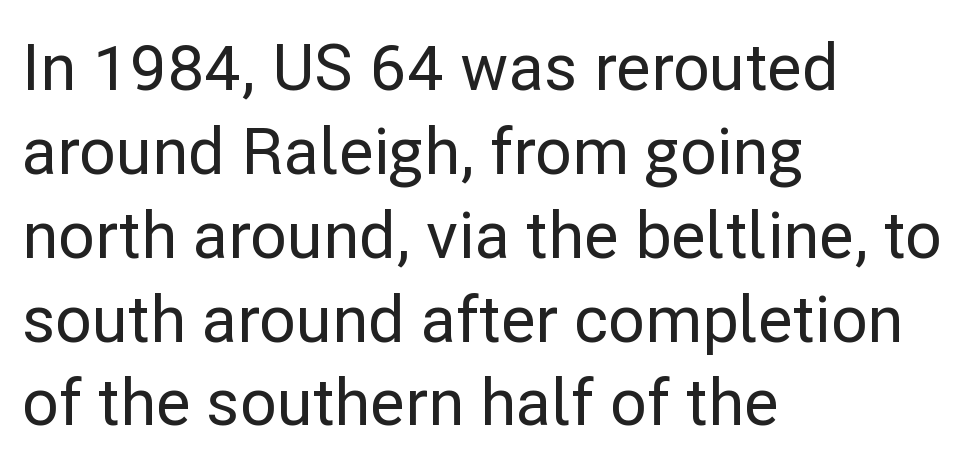
Q: Is the text italic (slanted)? A: No, it is upright.
Q: Is the typeface a serif or a sans-serif typeface? A: Sans-serif.
Q: Is the text underlined? A: No.
Q: How is the paragraph aligned? A: Left-aligned.
Q: Is the spacing between letters normal or unusually wide? A: Normal.
Q: Is the spacing between lines tight, normal or loose? A: Normal.
Q: Width (condensed, normal, or wide)? A: Normal.
Q: Stroke contrast? A: Low.
Q: x-height? A: Medium.
Q: Monospaced? A: No.
